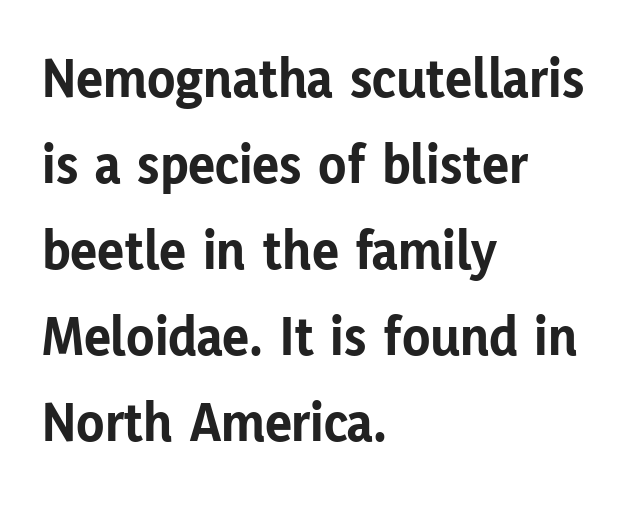
{"serif": "no", "italic": "no", "bold": "yes", "weight": "bold", "width": "normal", "stroke_contrast": "low", "x_height": "medium", "monospaced": "no", "underline": "no", "align": "left", "line_spacing": "normal", "line_spacing_ratio": 1.51, "letter_spacing": "normal", "letter_spacing_em": 0.0, "glyph_px": 57}
